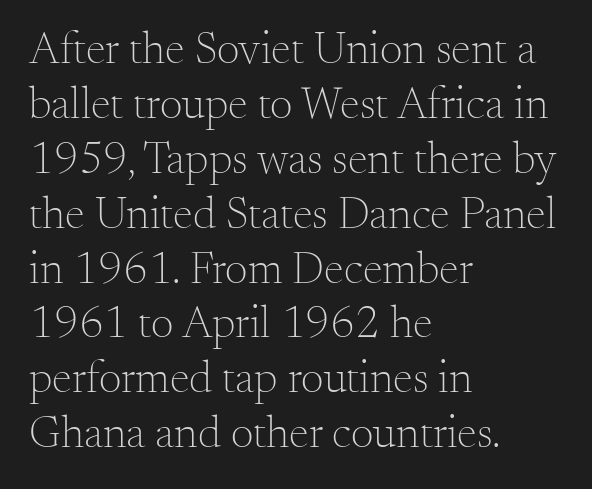
{"serif": "yes", "italic": "no", "bold": "no", "weight": "light", "width": "normal", "stroke_contrast": "medium", "x_height": "small", "monospaced": "no", "underline": "no", "align": "left", "line_spacing_ratio": 1.22, "letter_spacing": "normal", "letter_spacing_em": 0.0, "glyph_px": 45}
